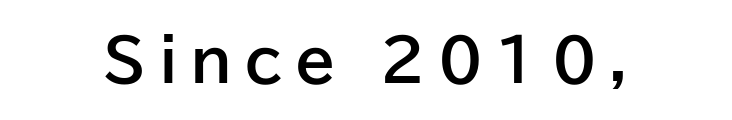
Spacing verdict: proportional, widths tailored to each character. Font category for this specimen: sans-serif. Posture: straight, roman, zero tilt. You could only call the tracking loose — the letters float apart.
